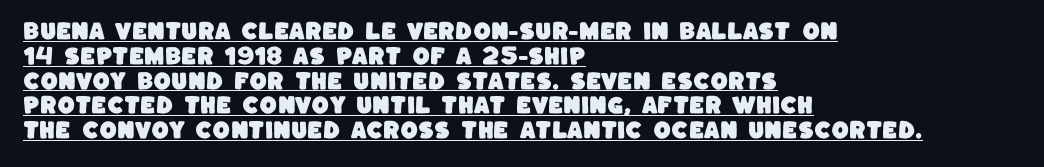
{"underline": "yes", "align": "left", "line_spacing_ratio": 1.24, "letter_spacing": "normal", "letter_spacing_em": 0.0, "glyph_px": 20}
